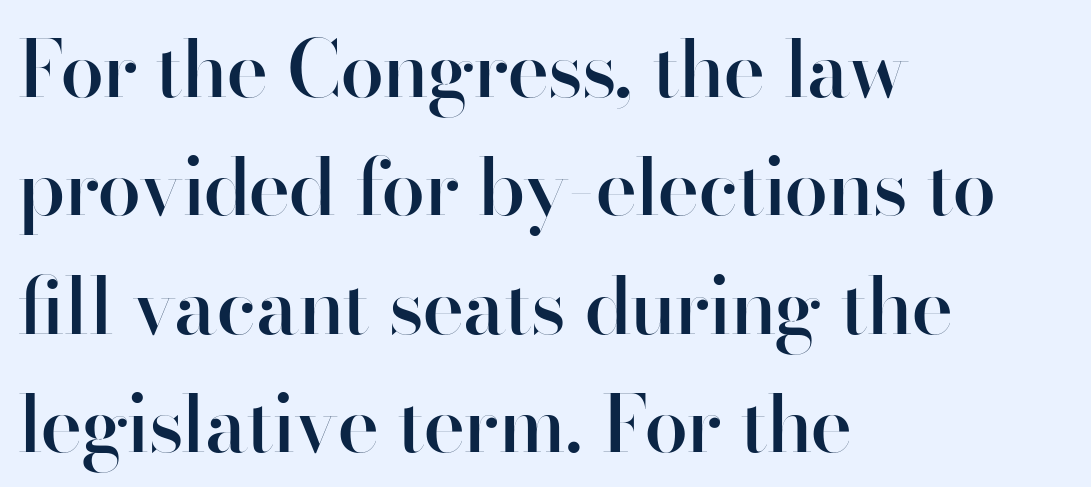
Grotesque or geometric, the face here clearly has no serifs. Does the leading feel generous? No, just average. The typesetter chose a ragged-right arrangement here. Upright lettering throughout. The string is rendered with underlining switched off.
